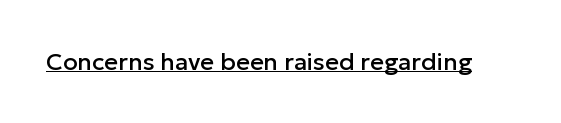
Q: Is the text italic (slanted)? A: No, it is upright.
Q: Is the text underlined? A: Yes.
Q: Is the spacing between letters normal or unusually wide? A: Normal.
